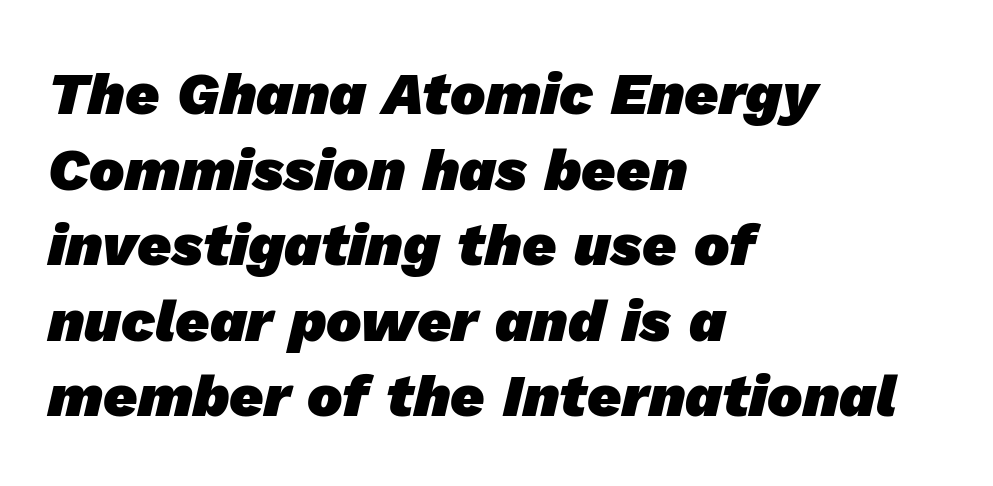
{"serif": "no", "bold": "yes", "weight": "heavy", "width": "normal", "stroke_contrast": "low", "x_height": "medium", "monospaced": "no", "underline": "no", "align": "left", "line_spacing": "normal", "line_spacing_ratio": 1.28, "letter_spacing": "normal", "letter_spacing_em": 0.0, "glyph_px": 59}
